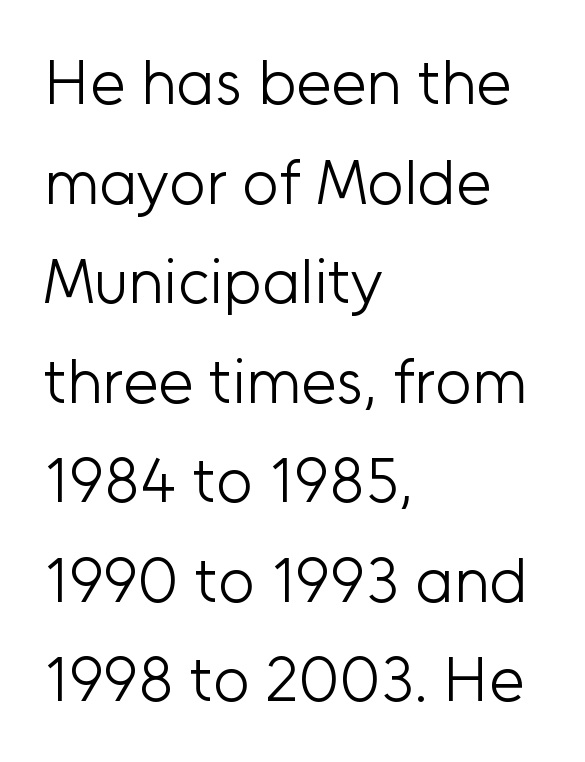
{"serif": "no", "italic": "no", "bold": "no", "weight": "light", "width": "normal", "stroke_contrast": "low", "x_height": "medium", "monospaced": "no", "underline": "no", "align": "left", "line_spacing": "normal", "line_spacing_ratio": 1.58, "letter_spacing": "normal", "letter_spacing_em": 0.0, "glyph_px": 63}
